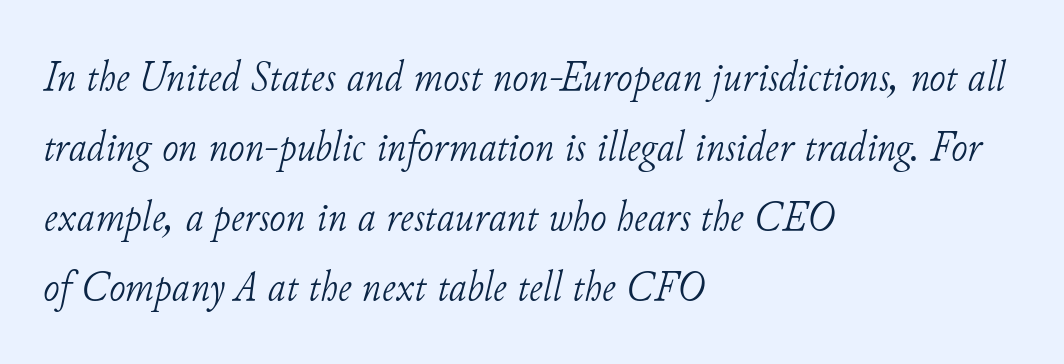
In CSS terms this would be text-align: left. Each letter keeps its own natural width here, so spacing adapts to shape. A quiet, ordinary-to-light weight characterises the typeface. The leading is moderate, giving the passage an even texture. Classification — serif. The specimen reads as italic at a glance.
